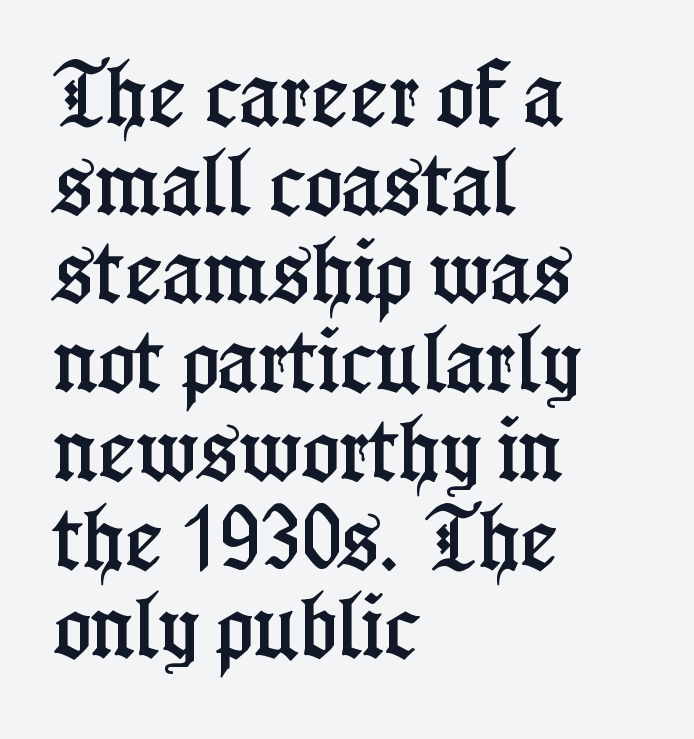
A serif font was chosen for this passage. Does the copy run flush right? No — it runs flush left. The rows are spaced the way most documents space them. Do the letters lean? They stand straight. The area under the type is left untouched.
